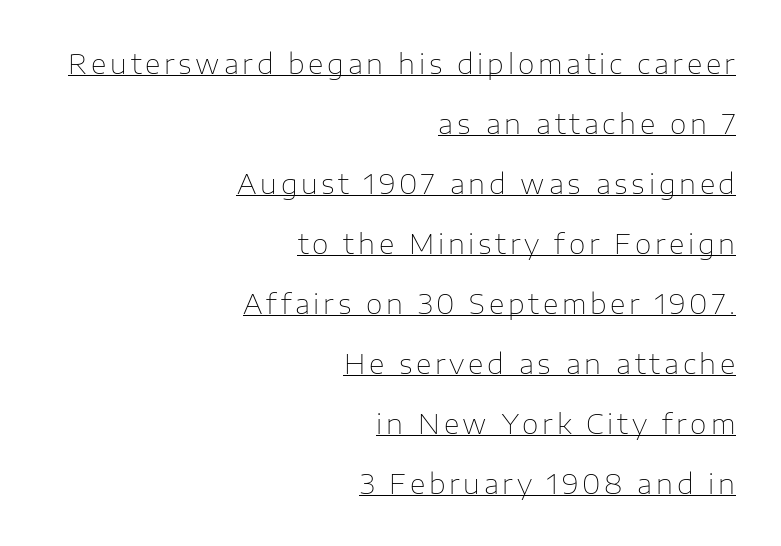
Right-aligned paragraph, ragged on the left. These characters rest on top of a visible drawn line. Nope, not italic — everything's standing straight. A quiet, ordinary-to-light weight characterises the typeface.
